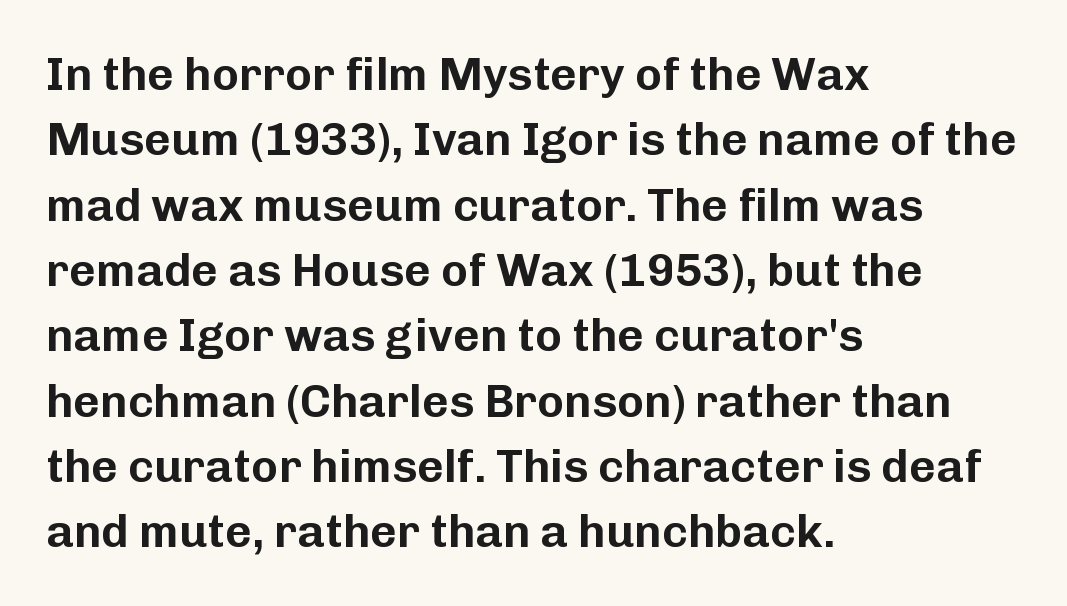
The space beneath each line is pristine and unruled. A typesetter would call this proportional, since set widths differ per character. Italic: no, the glyphs are upright roman. Stroke terminals: plain, sans-serif. The rag falls on the right side of this text block. The block of text has a typical density, with ordinary space between rows.
